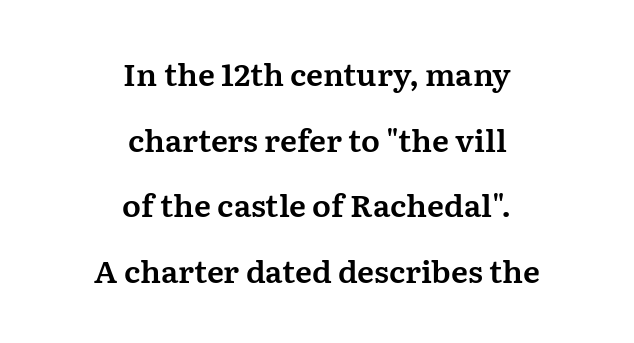
{"serif": "yes", "italic": "no", "width": "normal", "stroke_contrast": "medium", "x_height": "medium", "monospaced": "no", "underline": "no", "align": "center", "line_spacing": "loose", "line_spacing_ratio": 2.12, "letter_spacing": "normal", "letter_spacing_em": 0.0, "glyph_px": 31}
